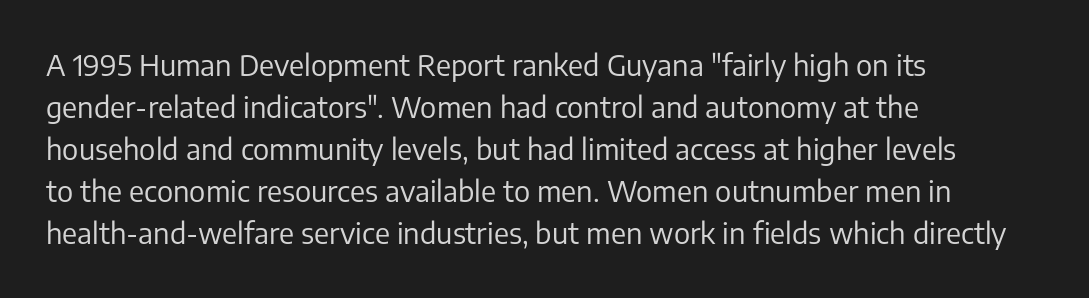
{"serif": "no", "italic": "no", "bold": "no", "weight": "regular", "width": "normal", "stroke_contrast": "low", "x_height": "medium", "monospaced": "no", "underline": "no", "align": "left", "line_spacing": "normal", "line_spacing_ratio": 1.45, "letter_spacing": "normal", "letter_spacing_em": 0.0, "glyph_px": 29}
